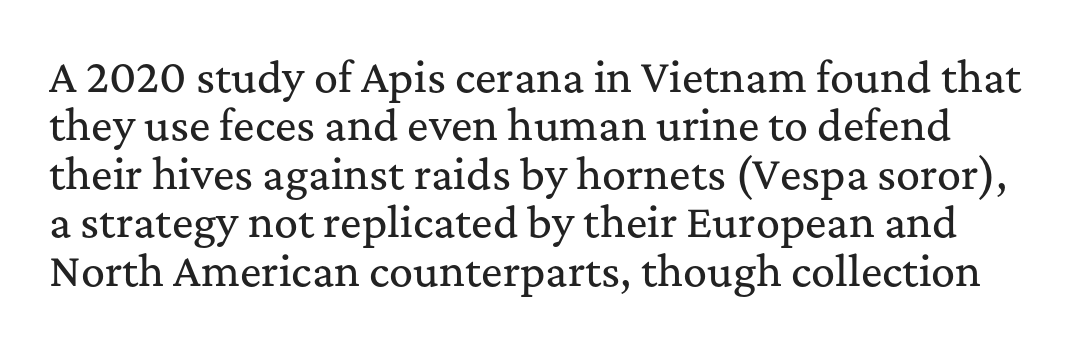
The image shows 40 px serif type, upright; set line spacing 1.21x, normal letter spacing, not underlined; medium stroke contrast and a medium x-height.
